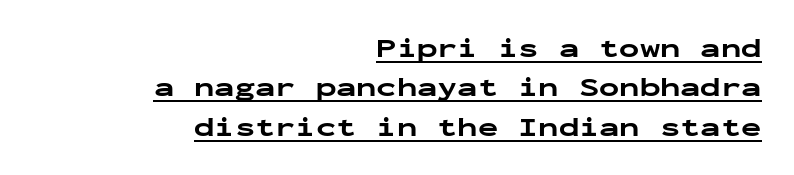
Summary of vertical rhythm: regular, with standard interline spacing. The specimen reads as upright at a glance. Each word holds together tightly as a unit, with standard inter-letter gaps. In terms of weight, the rendering is a true, heavy bold. Layout note: lines flush right. Glance below the letters and you will spot a drawn line.
